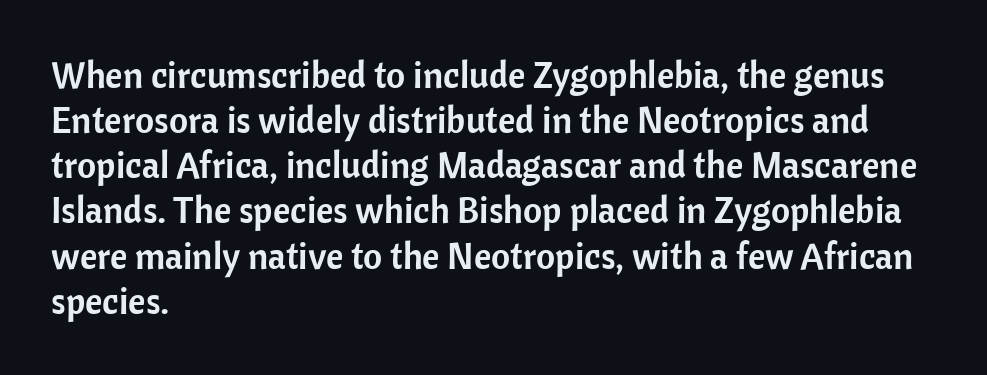
These lines are rendered in a variable-pitch font. Examine the stroke ends and you'll find no serifs. The gaps between neighbouring characters are ordinary and unremarkable. In terms of posture, this sample is upright.
